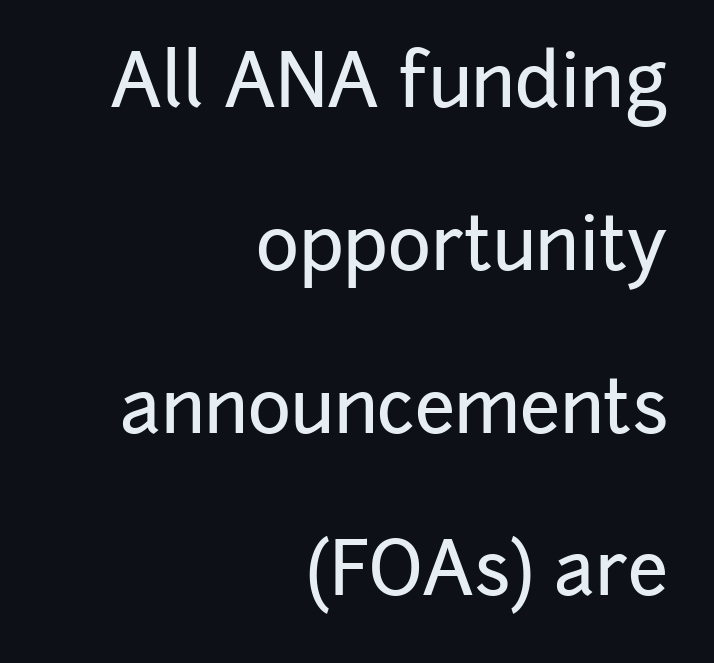
The image shows 73 px sans-serif type, upright; set right-aligned, loose line spacing (2.23x), normal letter spacing, not underlined; low stroke contrast and a medium x-height.
